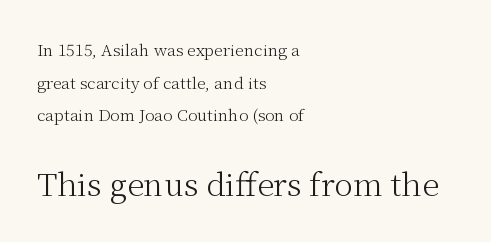
{"serif": "yes", "italic": "no", "bold": "no", "weight": "light", "width": "normal", "stroke_contrast": "medium", "x_height": "medium", "monospaced": "no", "underline": "no", "align": "left", "line_spacing": "loose", "line_spacing_ratio": 2.04, "letter_spacing": "normal", "letter_spacing_em": 0.0, "larger_block": "second", "size_ratio": 1.94, "glyph_px": 31}
